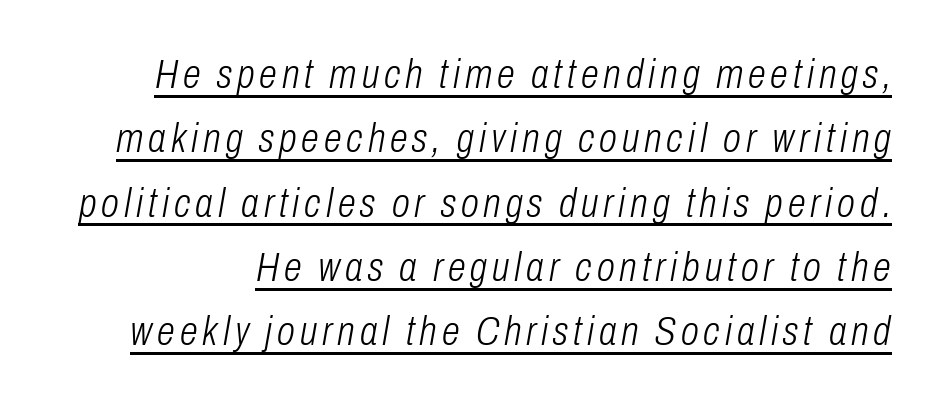
The image shows 41 px light, condensed type, italic (leaning right); set normal line spacing (1.57x), underlined; low stroke contrast and a medium x-height.
